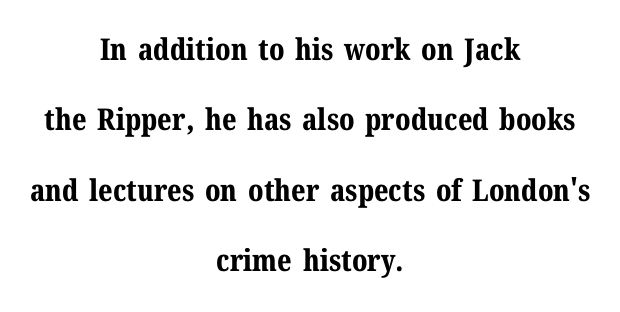
Q: Is the text bold? A: Yes.
Q: Is the text italic (slanted)? A: No, it is upright.
Q: Is the typeface a serif or a sans-serif typeface? A: Serif.
Q: Is the text underlined? A: No.
Q: How is the paragraph aligned? A: Centered.
Q: Is the spacing between letters normal or unusually wide? A: Normal.
Q: Is the spacing between lines tight, normal or loose? A: Loose.
Q: Width (condensed, normal, or wide)? A: Normal.
Q: Stroke contrast? A: Medium.
Q: x-height? A: Medium.
Q: Monospaced? A: No.
